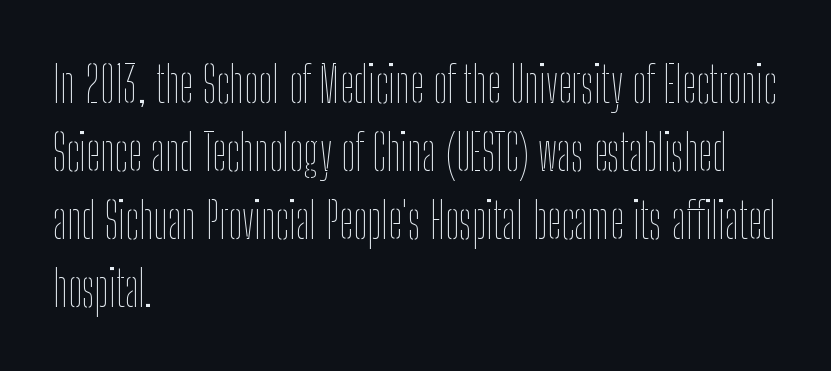
Q: Is the text bold? A: No.
Q: Is the text italic (slanted)? A: No, it is upright.
Q: Is the text underlined? A: No.
Q: How is the paragraph aligned? A: Left-aligned.
Q: Is the spacing between letters normal or unusually wide? A: Normal.
Q: Is the spacing between lines tight, normal or loose? A: Normal.
Q: Width (condensed, normal, or wide)? A: Condensed.
Q: Stroke contrast? A: Low.
Q: x-height? A: Medium.
Q: Monospaced? A: No.
